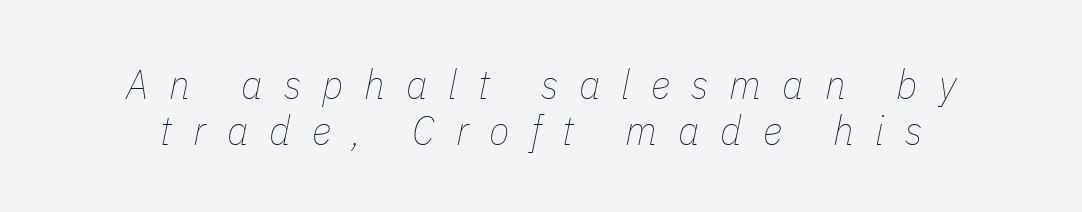
The image shows 42 px thin, condensed type, italic (leaning right); set tight line spacing (1.09x), unusually wide letter spacing (+0.5 em), not underlined; low stroke contrast and a medium x-height.
